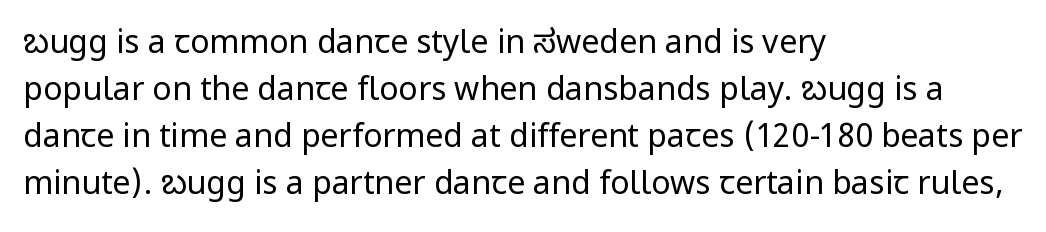
The image shows 32 px regular-weight sans-serif type, upright; set left-aligned, normal line spacing (1.47x), normal letter spacing, not underlined; low stroke contrast and a medium x-height.
